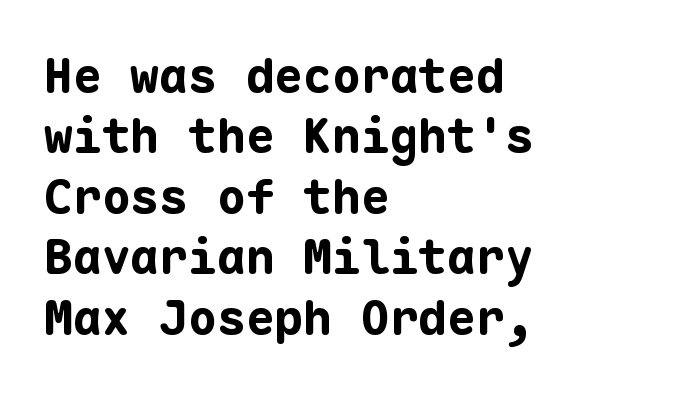
The image shows 48 px bold sans-serif type, upright, monospaced; set left-aligned, normal line spacing (1.26x), normal letter spacing, not underlined; low stroke contrast and a medium x-height.
